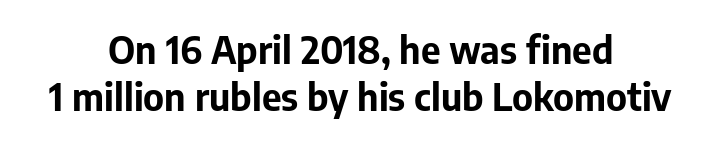
Q: Is the text bold? A: Yes.
Q: Is the text italic (slanted)? A: No, it is upright.
Q: Is the typeface a serif or a sans-serif typeface? A: Sans-serif.
Q: Is the text underlined? A: No.
Q: How is the paragraph aligned? A: Centered.
Q: Is the spacing between letters normal or unusually wide? A: Normal.
Q: Width (condensed, normal, or wide)? A: Normal.
Q: Stroke contrast? A: Low.
Q: x-height? A: Medium.
Q: Monospaced? A: No.
